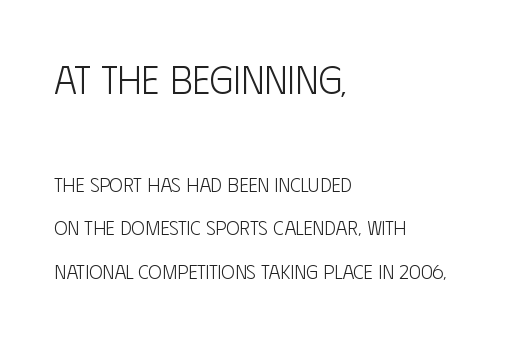
This sample is left-justified, so line endings fall wherever the words run out. Summary of vertical rhythm: relaxed, with wide interline spacing. Every character sits straight up, as roman type does. This sample uses plain, unmodified letter spacing. The more generous point size was reserved for the upper chunk.
